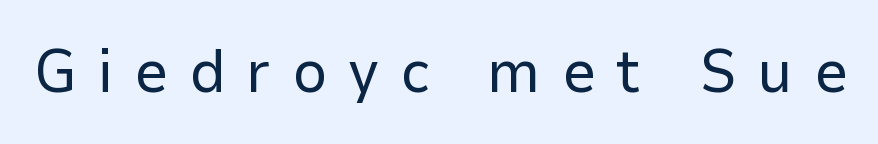
Q: Is the text bold? A: No.
Q: Is the text italic (slanted)? A: No, it is upright.
Q: Is the typeface a serif or a sans-serif typeface? A: Sans-serif.
Q: Is the text underlined? A: No.
Q: Is the spacing between letters normal or unusually wide? A: Unusually wide.
Q: Width (condensed, normal, or wide)? A: Normal.
Q: Stroke contrast? A: Low.
Q: x-height? A: Medium.
Q: Monospaced? A: No.
